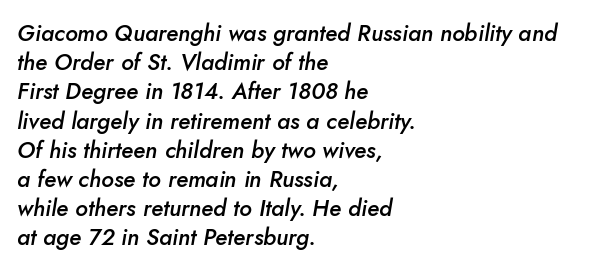
The image shows 23 px text type, italic (leaning right); set left-aligned, normal line spacing (1.27x), normal letter spacing, not underlined.
